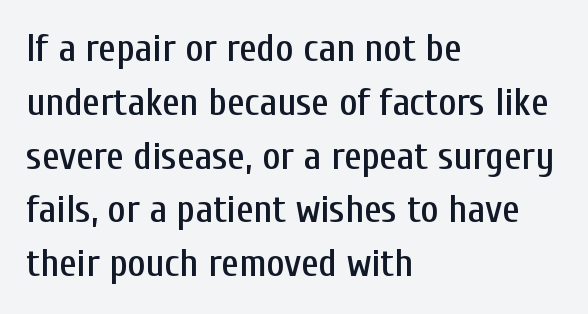
Every row of glyphs begins at an identical x-position on the left. Do the letters lean? They stand straight. Each row of text sits above clean, open space. There is no visible air inserted between adjacent glyphs. This sample keeps an unexceptional amount of space between lines.
